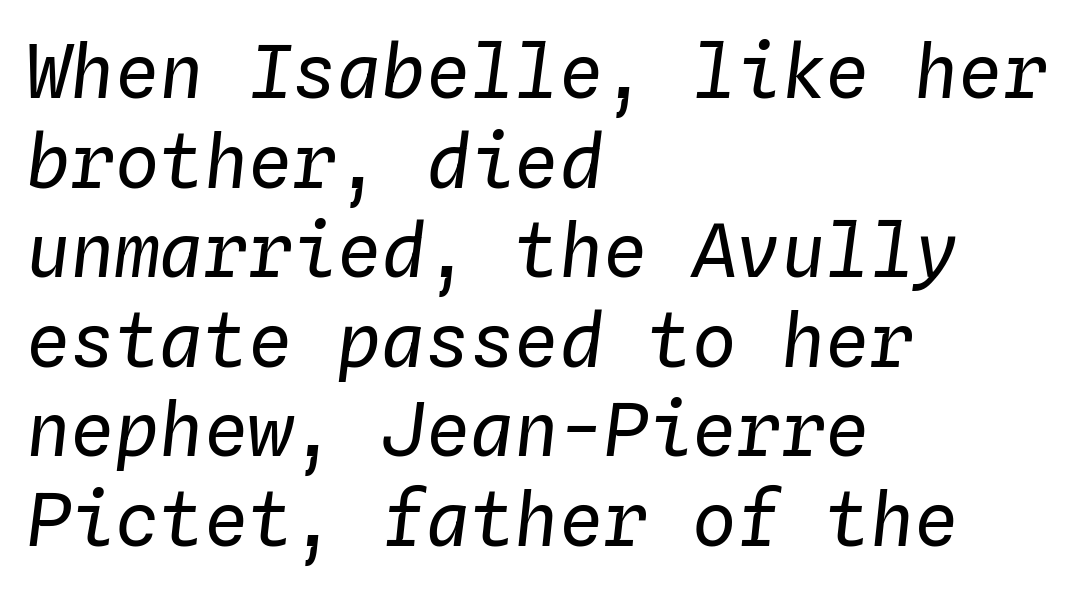
The axis of the letterforms is tilted away from vertical. The strip under each line holds only bare page. The strokes are not fattened; the text isn't bold. Is the block centered? No — it sits flush against the left margin. This sample has the even, mechanical cadence of fixed-width lettering.
